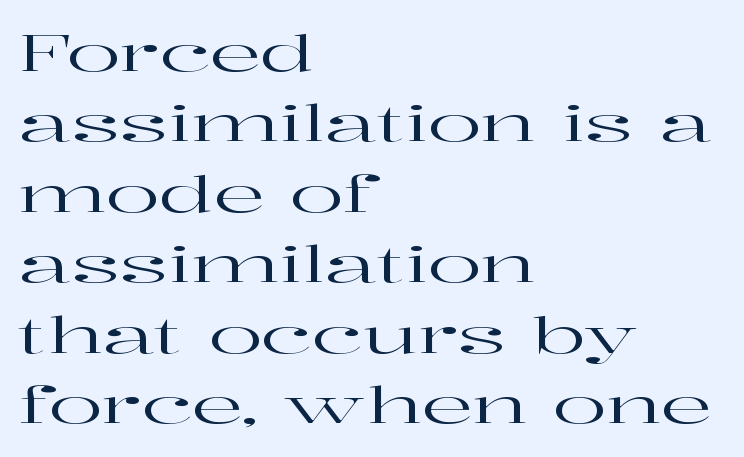
The image shows 50 px wide serif type, upright; set left-aligned, normal line spacing (1.41x), normal letter spacing, not underlined; high stroke contrast and a medium x-height.
